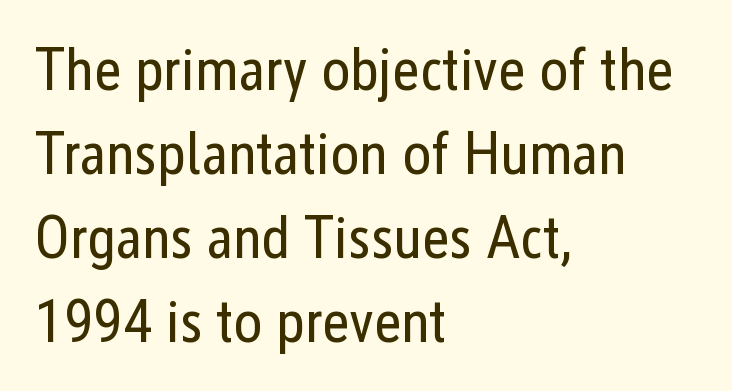
The image shows 60 px regular-weight, condensed sans-serif type, upright; set left-aligned, normal line spacing (1.4x), normal letter spacing, not underlined; low stroke contrast and a medium x-height.
